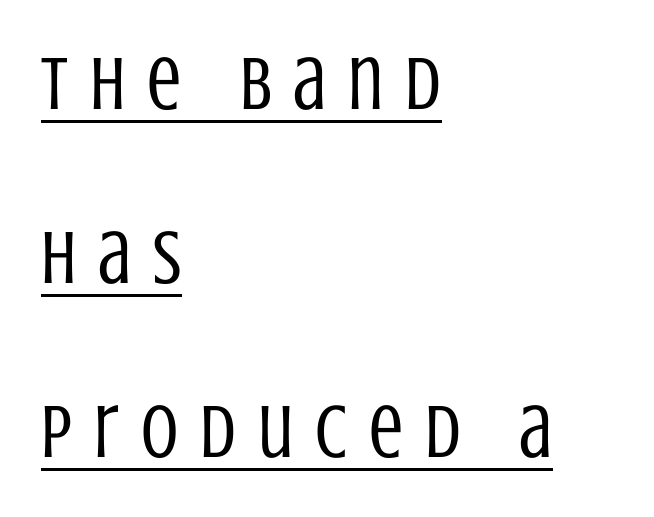
Q: Is the text bold? A: No.
Q: Is the text italic (slanted)? A: No, it is upright.
Q: Is the typeface a serif or a sans-serif typeface? A: Sans-serif.
Q: Is the text underlined? A: Yes.
Q: How is the paragraph aligned? A: Left-aligned.
Q: Is the spacing between letters normal or unusually wide? A: Unusually wide.
Q: Is the spacing between lines tight, normal or loose? A: Loose.
Q: Width (condensed, normal, or wide)? A: Condensed.
Q: Stroke contrast? A: Low.
Q: x-height? A: Large.
Q: Monospaced? A: No.
